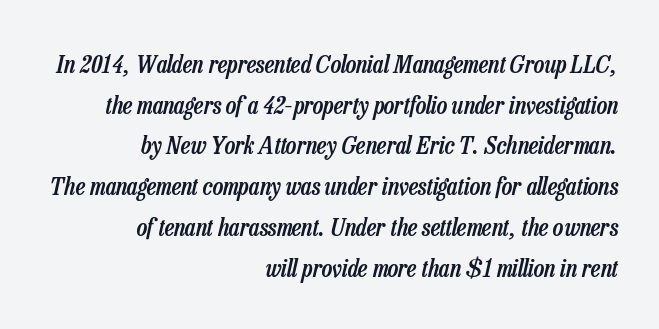
Q: Is the text bold? A: Semi-bold.
Q: Is the text italic (slanted)? A: Yes, it leans right by about 13 degrees.
Q: Is the text underlined? A: No.
Q: How is the paragraph aligned? A: Right-aligned.
Q: Is the spacing between letters normal or unusually wide? A: Normal.
Q: Is the spacing between lines tight, normal or loose? A: Normal.
